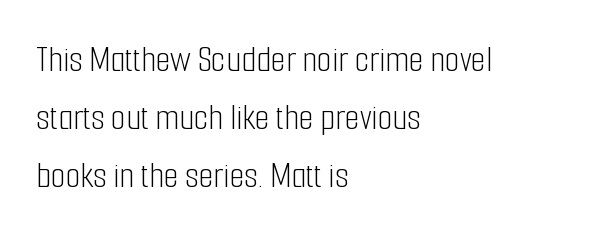
Q: Is the text bold? A: No.
Q: Is the text italic (slanted)? A: No, it is upright.
Q: Is the typeface a serif or a sans-serif typeface? A: Sans-serif.
Q: Is the text underlined? A: No.
Q: How is the paragraph aligned? A: Left-aligned.
Q: Is the spacing between letters normal or unusually wide? A: Normal.
Q: Is the spacing between lines tight, normal or loose? A: Normal.
Q: Width (condensed, normal, or wide)? A: Condensed.
Q: Stroke contrast? A: Low.
Q: x-height? A: Medium.
Q: Monospaced? A: No.
